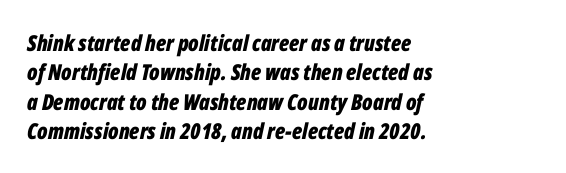
Q: Is the text bold? A: Yes.
Q: Is the text italic (slanted)? A: Yes, it leans right by about 12 degrees.
Q: Is the text underlined? A: No.
Q: How is the paragraph aligned? A: Left-aligned.
Q: Is the spacing between letters normal or unusually wide? A: Normal.
Q: Is the spacing between lines tight, normal or loose? A: Normal.
